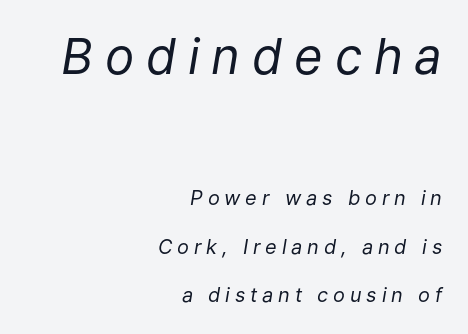
Q: Is the text bold? A: No.
Q: Is the text italic (slanted)? A: Yes, it leans right by about 9 degrees.
Q: Is the text underlined? A: No.
Q: How is the paragraph aligned? A: Right-aligned.
Q: Is the spacing between letters normal or unusually wide? A: Unusually wide.
Q: Is the spacing between lines tight, normal or loose? A: Loose.
Q: Which block of text is set in a larger size, the first (top) or the second (bottom)? A: The first (top) one.
Q: Width (condensed, normal, or wide)? A: Normal.
Q: Stroke contrast? A: Low.
Q: x-height? A: Medium.
Q: Monospaced? A: No.
